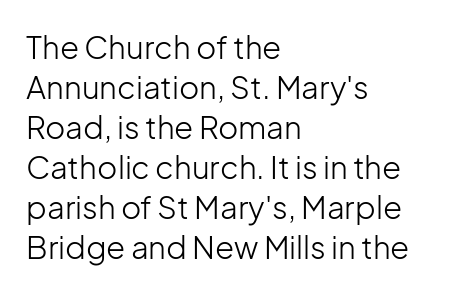
Q: Is the text bold? A: No.
Q: Is the text italic (slanted)? A: No, it is upright.
Q: Is the typeface a serif or a sans-serif typeface? A: Sans-serif.
Q: Is the text underlined? A: No.
Q: How is the paragraph aligned? A: Left-aligned.
Q: Is the spacing between letters normal or unusually wide? A: Normal.
Q: Is the spacing between lines tight, normal or loose? A: Normal.
Q: Width (condensed, normal, or wide)? A: Normal.
Q: Stroke contrast? A: Low.
Q: x-height? A: Medium.
Q: Monospaced? A: No.
